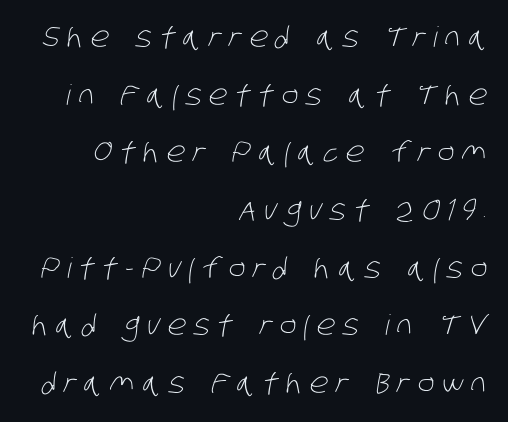
Q: Is the text bold? A: No.
Q: Is the typeface a serif or a sans-serif typeface? A: Sans-serif.
Q: Is the text underlined? A: No.
Q: How is the paragraph aligned? A: Right-aligned.
Q: Is the spacing between letters normal or unusually wide? A: Unusually wide.
Q: Is the spacing between lines tight, normal or loose? A: Loose.
Q: Width (condensed, normal, or wide)? A: Condensed.
Q: Stroke contrast? A: Low.
Q: x-height? A: Large.
Q: Monospaced? A: No.
